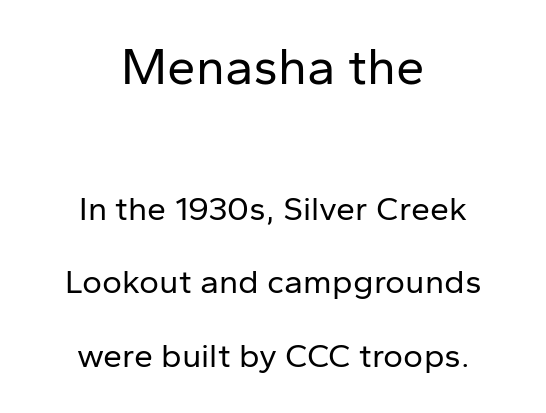
If you measured baseline to baseline, you'd find a long distance. Leftover space on each line is divided equally before and after the words. Default kerning and tracking; the words read as compact shapes. Two sizes are in play, and the larger belongs to the first block.
